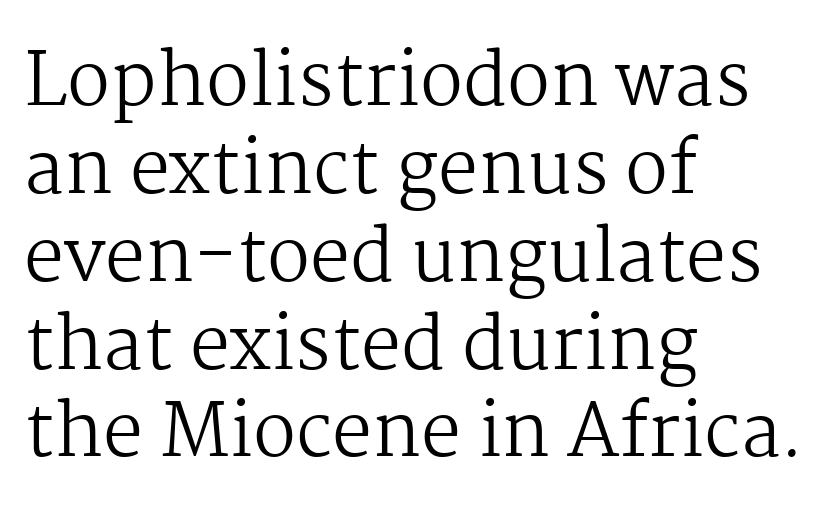
Q: Is the text bold? A: No.
Q: Is the text italic (slanted)? A: No, it is upright.
Q: Is the typeface a serif or a sans-serif typeface? A: Serif.
Q: Is the text underlined? A: No.
Q: How is the paragraph aligned? A: Left-aligned.
Q: Is the spacing between letters normal or unusually wide? A: Normal.
Q: Width (condensed, normal, or wide)? A: Normal.
Q: Stroke contrast? A: Medium.
Q: x-height? A: Medium.
Q: Monospaced? A: No.
